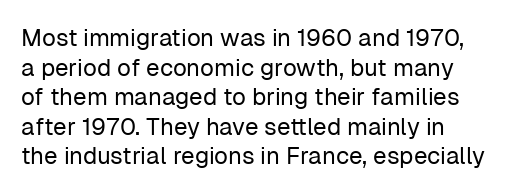
Q: Is the text bold? A: No.
Q: Is the text italic (slanted)? A: No, it is upright.
Q: Is the text underlined? A: No.
Q: How is the paragraph aligned? A: Left-aligned.
Q: Is the spacing between letters normal or unusually wide? A: Normal.
